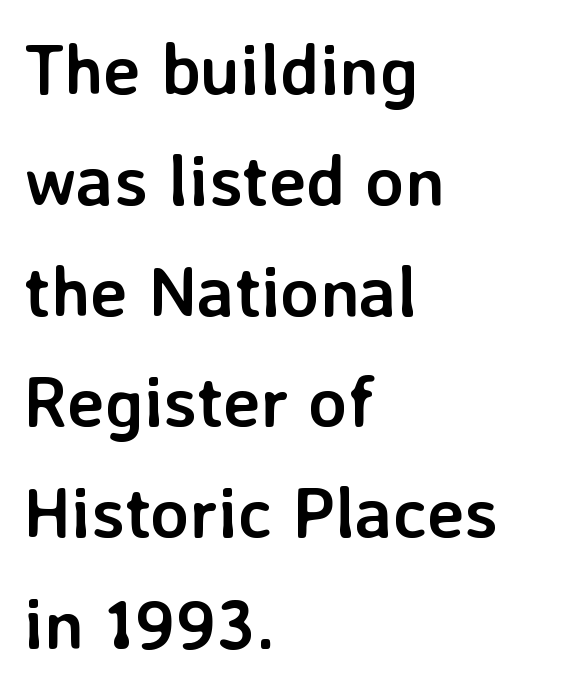
Q: Is the text bold? A: Yes.
Q: Is the text italic (slanted)? A: No, it is upright.
Q: Is the typeface a serif or a sans-serif typeface? A: Sans-serif.
Q: Is the text underlined? A: No.
Q: How is the paragraph aligned? A: Left-aligned.
Q: Is the spacing between letters normal or unusually wide? A: Normal.
Q: Is the spacing between lines tight, normal or loose? A: Normal.
Q: Width (condensed, normal, or wide)? A: Normal.
Q: Stroke contrast? A: Low.
Q: x-height? A: Medium.
Q: Monospaced? A: No.
